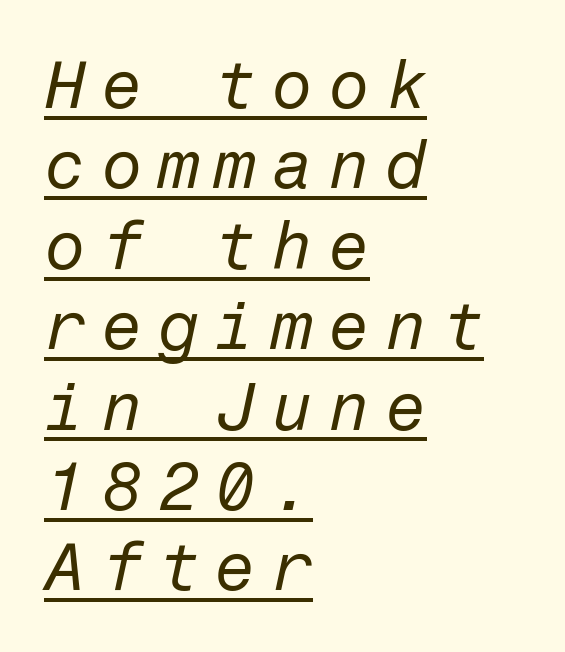
Which margin do the lines hug? The left one — the right edge is uneven. The type is letterspaced generously, with wide tracking. The axis of the letterforms is tilted away from vertical. Underlining? Definitely there.
